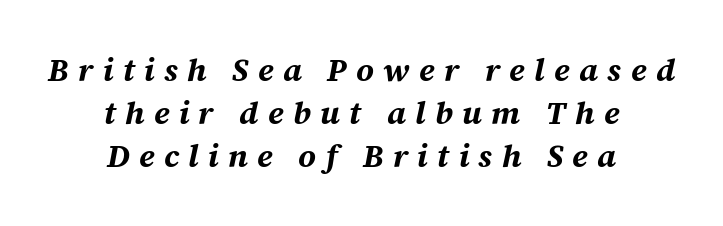
{"italic": "yes", "lean": "right", "slant_degrees": 12, "bold": "yes", "weight": "bold", "width": "normal", "stroke_contrast": "medium", "x_height": "medium", "monospaced": "no", "underline": "no", "align": "center", "line_spacing": "normal", "line_spacing_ratio": 1.34, "letter_spacing": "wide", "letter_spacing_em": 0.29, "glyph_px": 32}
